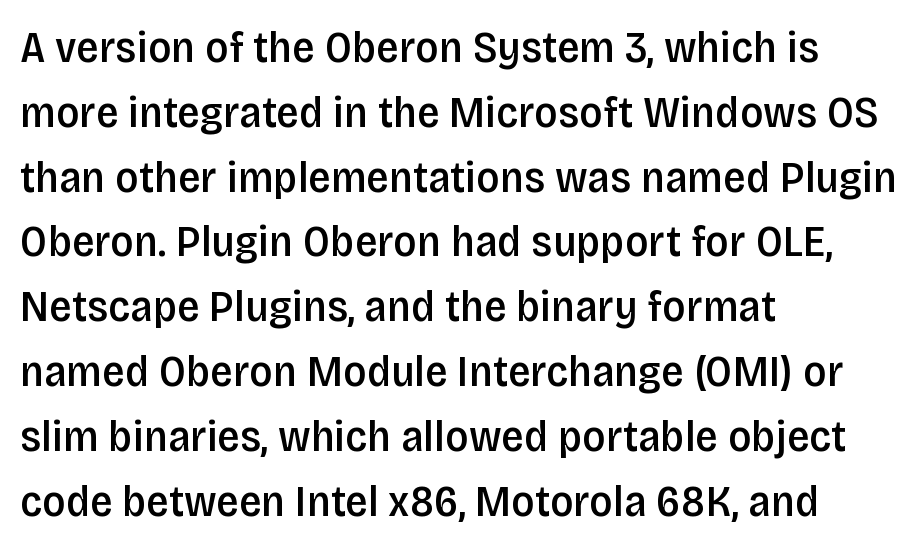
{"serif": "no", "italic": "no", "bold": "semi", "weight": "semibold", "width": "condensed", "stroke_contrast": "low", "x_height": "large", "monospaced": "no", "underline": "no", "align": "left", "line_spacing": "normal", "line_spacing_ratio": 1.44, "letter_spacing": "normal", "letter_spacing_em": 0.0, "glyph_px": 45}
